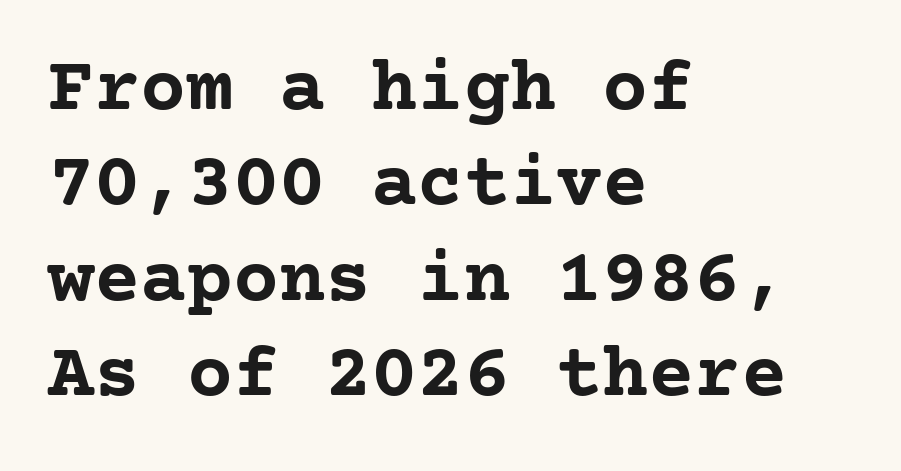
The image shows 77 px semibold serif type, upright; set left-aligned, line spacing 1.24x, normal letter spacing, not underlined; low stroke contrast and a medium x-height.
